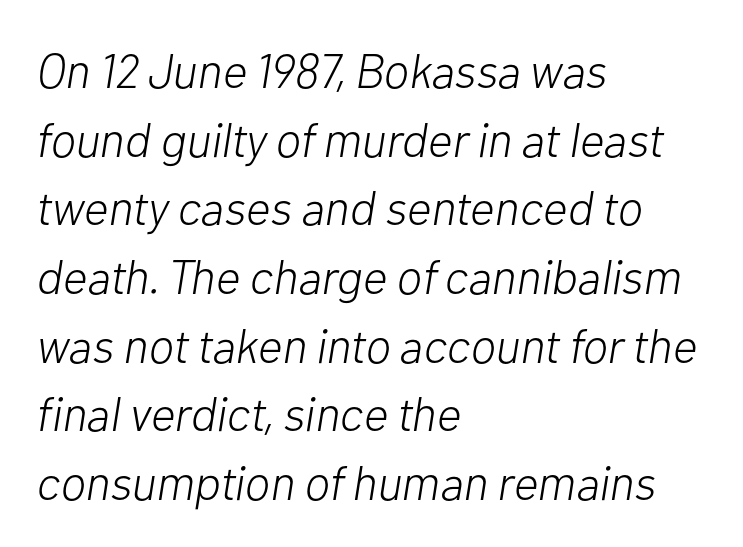
The image shows 48 px light type, italic (leaning right); set left-aligned, normal line spacing (1.43x), normal letter spacing, not underlined; low stroke contrast and a medium x-height.
